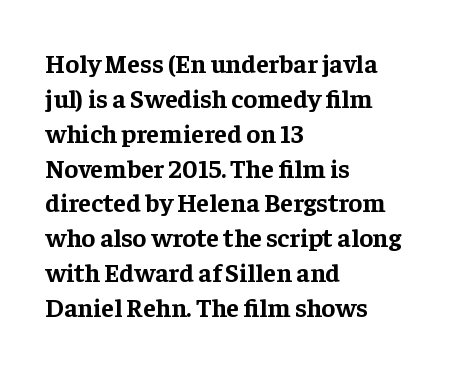
The baseline area is clear. The lines in this sample share a left origin and differ only in where they stop. The type is set solid horizontally, with unmodified tracking. Compared with typical paragraphs, the rows here are spaced about the same. Thick stems and heavy bowls — unmistakably bold. Ascenders rise straight up at ninety degrees.
